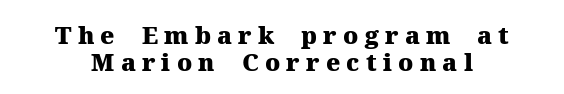
This sample uses expanded letter spacing, leaving extra air between glyphs. Honestly, the rows look squashed on top of each other. The lettering stays uniformly vertical, giving the passage a roman look. No word sits above an underline. Heavy, bold letterforms.
